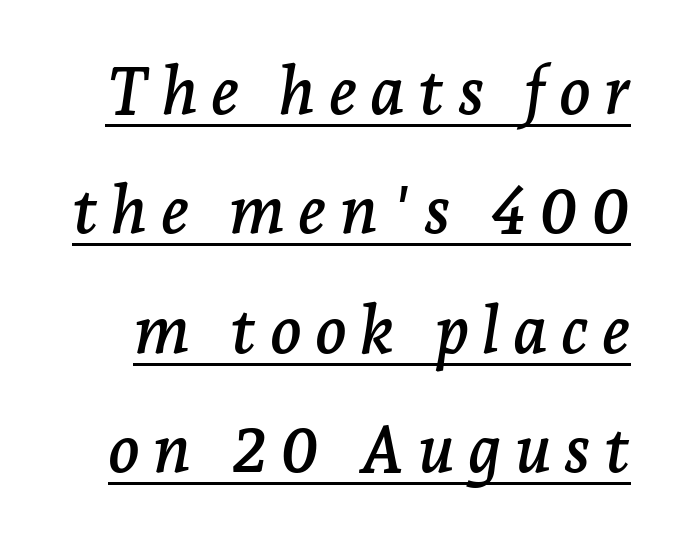
The image shows 66 px serif type, italic (leaning right); set line spacing 1.81x, unusually wide letter spacing (+0.2 em), underlined; low stroke contrast and a medium x-height.
